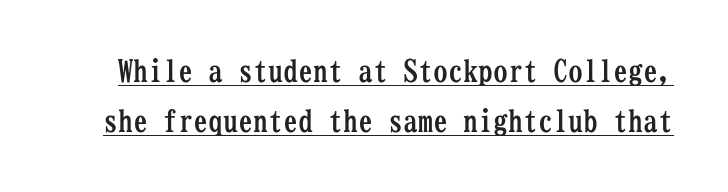
Unlike a clean sans, this face finishes its strokes with serifs. This sample has the even, mechanical cadence of fixed-width lettering. Quick note: underline on. Every character sits straight up, as roman type does.
